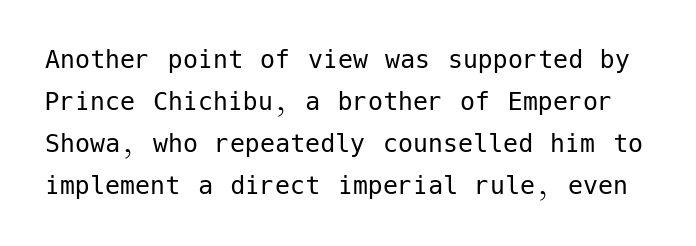
What's the leading like? Ordinary, nothing unusual. The passage shown is not underscored anywhere. You could call the tracking neutral — neither tight nor loose. A typesetter would mark this as roman, not italic.
